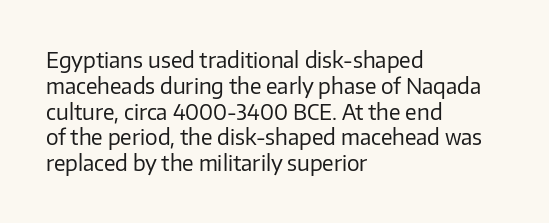
{"italic": "no", "bold": "no", "underline": "no", "align": "left", "line_spacing_ratio": 1.23, "letter_spacing": "normal", "letter_spacing_em": 0.0, "glyph_px": 21}
